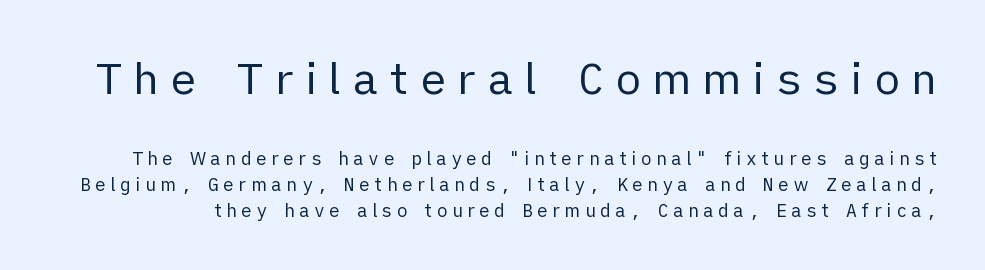
The image shows 44 px regular-weight sans-serif type, upright; set normal line spacing (1.43x), unusually wide letter spacing (+0.24 em), not underlined; the first (top) block is 2.44x larger; low stroke contrast and a medium x-height.
